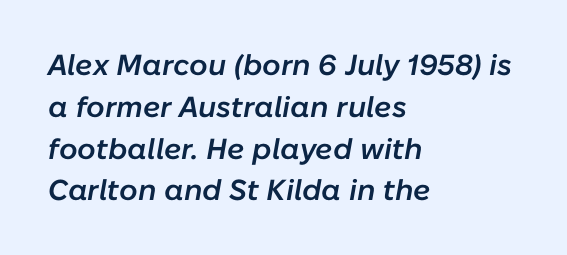
{"italic": "yes", "lean": "right", "slant_degrees": 10, "bold": "semi", "weight": "semibold", "width": "normal", "stroke_contrast": "low", "x_height": "medium", "monospaced": "no", "underline": "no", "align": "left", "line_spacing": "normal", "line_spacing_ratio": 1.44, "letter_spacing": "normal", "letter_spacing_em": 0.0, "glyph_px": 29}
